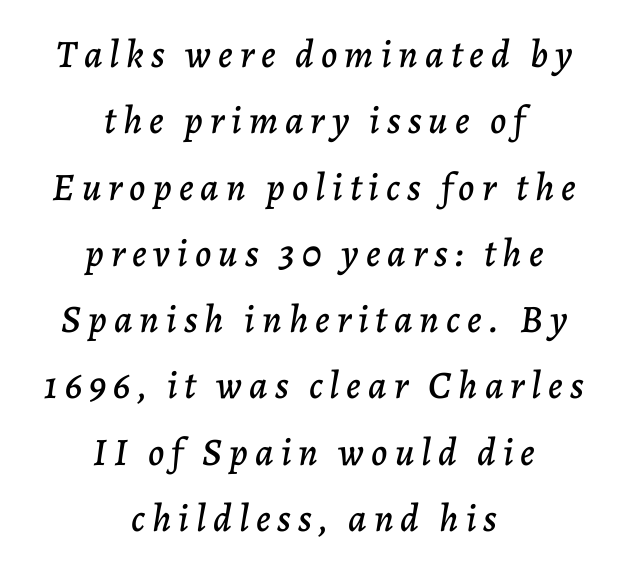
The font's italic variant was chosen for this text. This block has exactly the height ordinary leading produces. The baseline area is clear. Each line is balanced around a shared central axis. The letters advance in unequal steps, a hallmark of proportional type.
